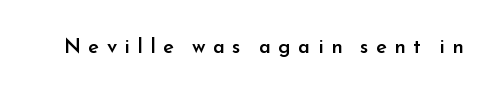
The image shows 20 px text type, upright; set unusually wide letter spacing (+0.38 em), not underlined.
